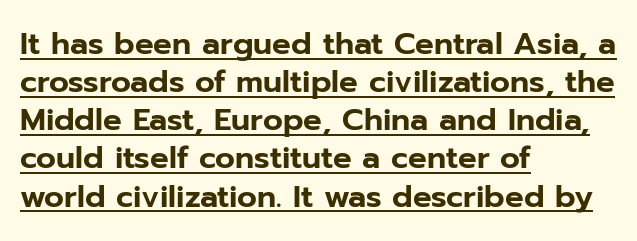
Q: Is the text italic (slanted)? A: No, it is upright.
Q: Is the typeface a serif or a sans-serif typeface? A: Sans-serif.
Q: Is the text underlined? A: Yes.
Q: How is the paragraph aligned? A: Left-aligned.
Q: Is the spacing between letters normal or unusually wide? A: Normal.
Q: Width (condensed, normal, or wide)? A: Normal.
Q: Stroke contrast? A: Low.
Q: x-height? A: Medium.
Q: Monospaced? A: No.
